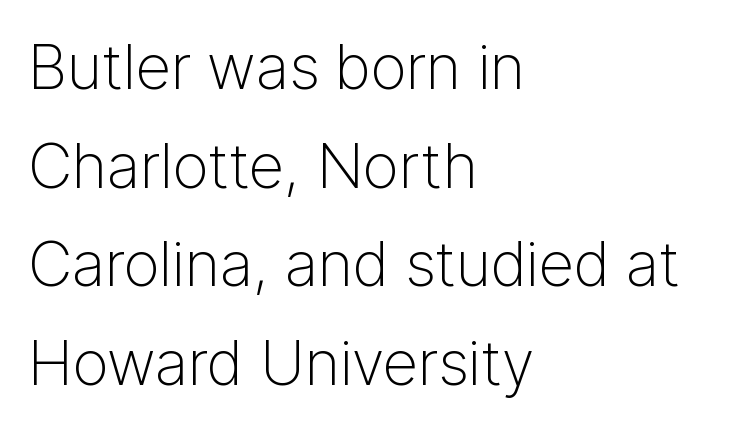
The image shows 62 px light sans-serif type, upright; set left-aligned, normal line spacing (1.59x), normal letter spacing, not underlined; low stroke contrast and a medium x-height.
